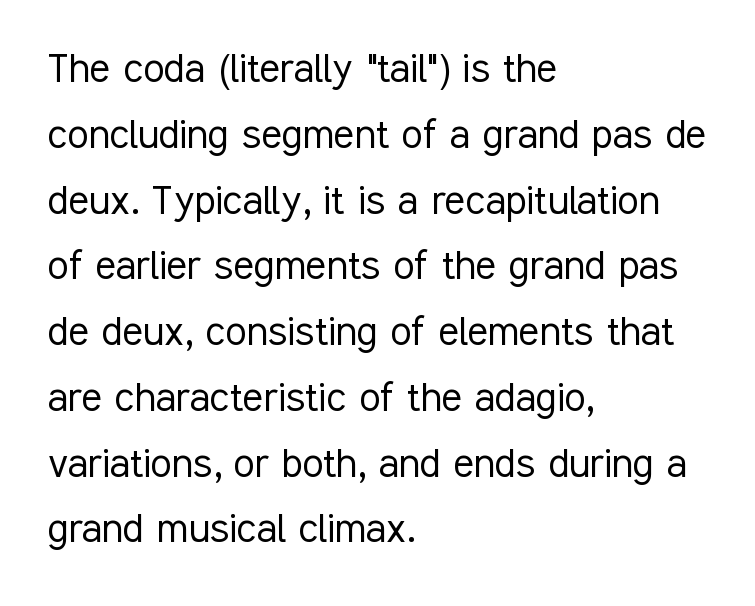
The paragraph has a hard left edge and a soft right edge. This sample has the flowing, uneven cadence of proportional lettering. Vertical stems look standard width or narrower in stroke. Normally led — the rows are evenly, conventionally spaced.
